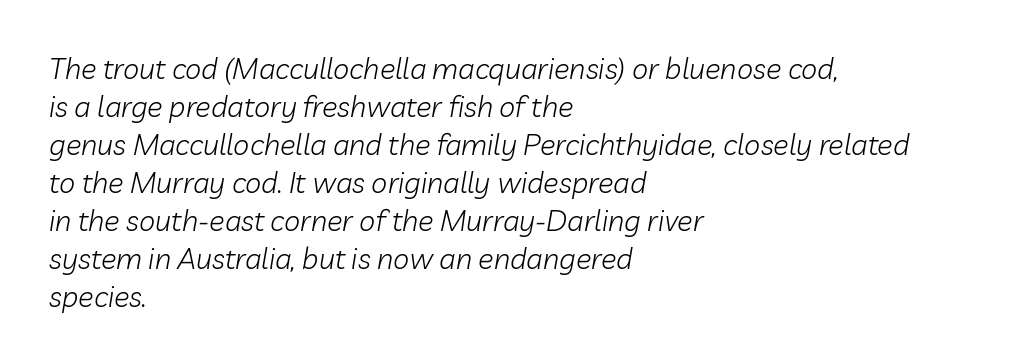
The whole block is typeset with a tilt. Clear beneath every line of the passage. The letterforms sit at book weight or below. The typesetter chose a ragged-right arrangement here.
